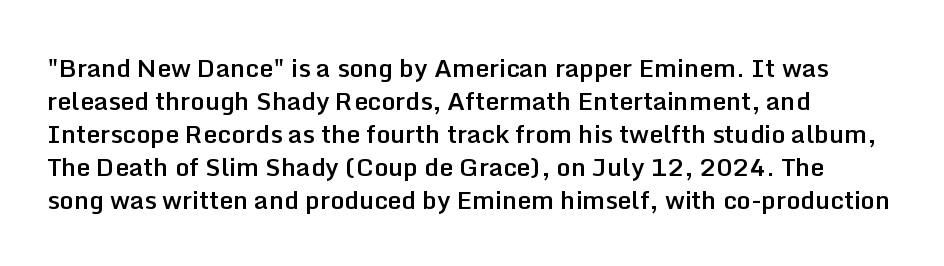
{"italic": "no", "bold": "semi", "underline": "no", "align": "left", "line_spacing": "normal", "line_spacing_ratio": 1.32, "letter_spacing": "normal", "letter_spacing_em": 0.0, "glyph_px": 25}
